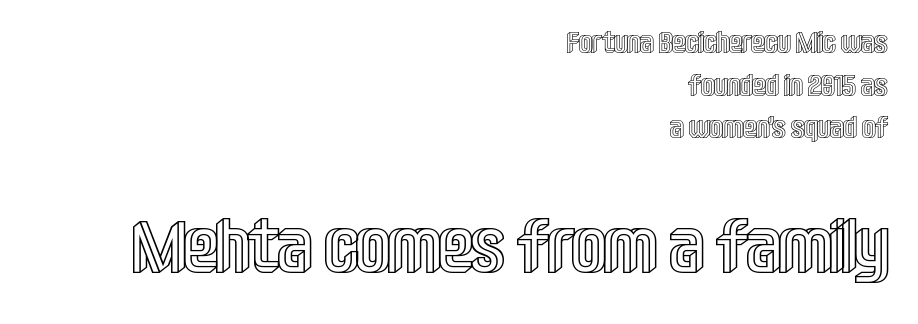
Q: Is the text italic (slanted)? A: No, it is upright.
Q: Is the text underlined? A: No.
Q: How is the paragraph aligned? A: Right-aligned.
Q: Is the spacing between letters normal or unusually wide? A: Normal.
Q: Is the spacing between lines tight, normal or loose? A: Normal.
Q: Which block of text is set in a larger size, the first (top) or the second (bottom)? A: The second (bottom) one.
Q: Width (condensed, normal, or wide)? A: Condensed.
Q: x-height? A: Large.
Q: Monospaced? A: No.
